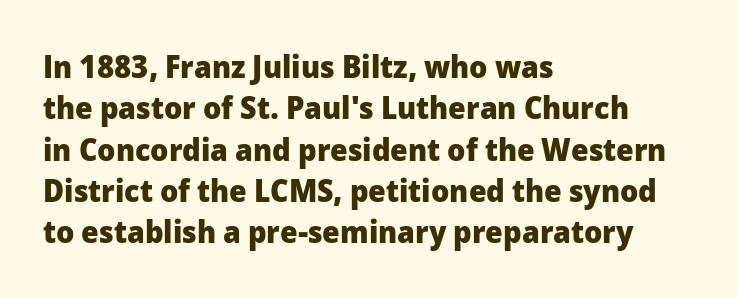
{"serif": "no", "italic": "no", "bold": "yes", "weight": "heavy", "width": "normal", "stroke_contrast": "low", "x_height": "medium", "monospaced": "no", "underline": "no", "align": "left", "line_spacing": "normal", "line_spacing_ratio": 1.29, "letter_spacing": "normal", "letter_spacing_em": 0.0, "glyph_px": 32}
